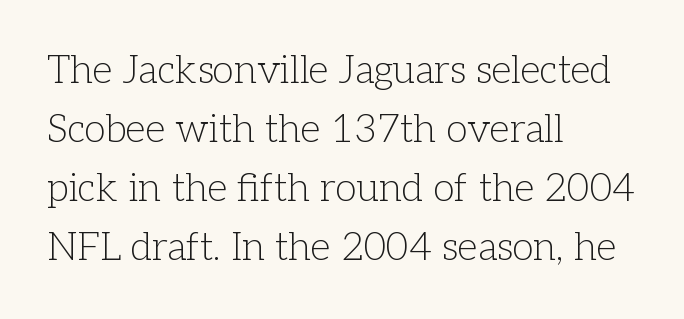
Notice how the passage keeps a crisp vertical edge on the left only. The passage shown is typeset with a serif family. Posture: vertical. Ink coverage per letter is moderate at most. Each row of text sits above clean, open space.
